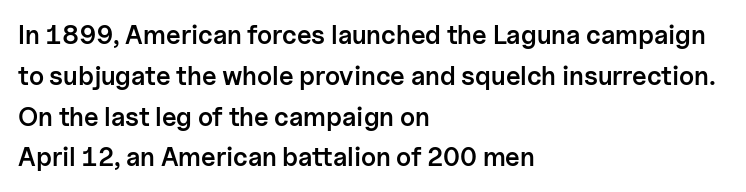
{"italic": "no", "bold": "semi", "underline": "no", "align": "left", "line_spacing": "normal", "line_spacing_ratio": 1.57, "letter_spacing": "normal", "letter_spacing_em": 0.0, "glyph_px": 26}
